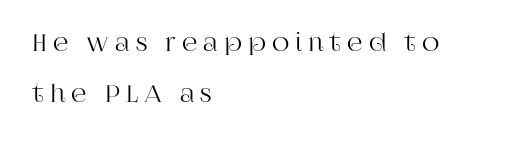
{"italic": "no", "underline": "no", "align": "left", "line_spacing": "loose", "line_spacing_ratio": 2.14, "letter_spacing": "wide", "letter_spacing_em": 0.25, "glyph_px": 24}
